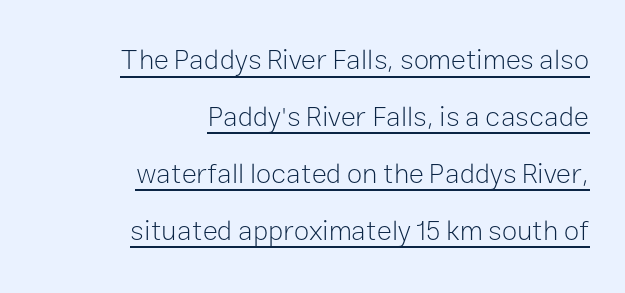
The image shows 28 px light sans-serif type, upright; set right-aligned, loose line spacing (2.03x), normal letter spacing, underlined; low stroke contrast and a medium x-height.
